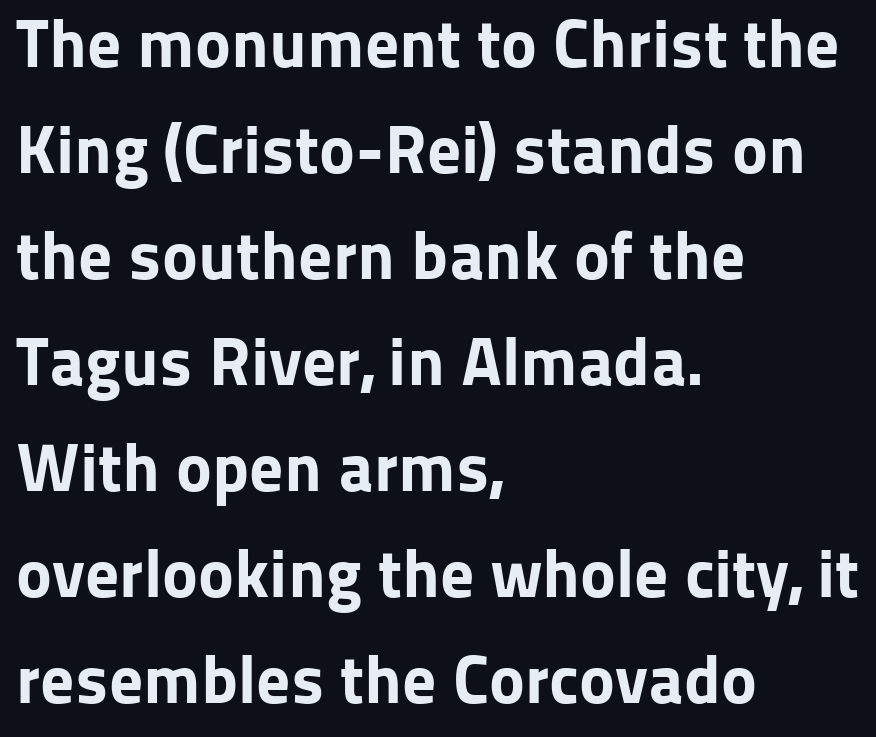
{"serif": "no", "italic": "no", "bold": "yes", "weight": "bold", "width": "normal", "stroke_contrast": "low", "x_height": "medium", "monospaced": "no", "underline": "no", "align": "left", "line_spacing": "normal", "line_spacing_ratio": 1.56, "letter_spacing": "normal", "letter_spacing_em": 0.0, "glyph_px": 68}
